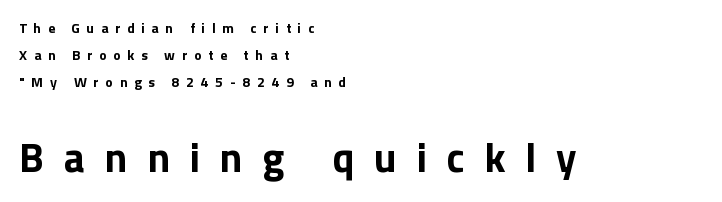
{"serif": "no", "italic": "no", "bold": "yes", "weight": "bold", "width": "normal", "stroke_contrast": "low", "x_height": "medium", "monospaced": "no", "underline": "no", "align": "left", "line_spacing": "loose", "line_spacing_ratio": 1.93, "letter_spacing": "wide", "letter_spacing_em": 0.48, "larger_block": "second", "size_ratio": 2.93, "glyph_px": 41}
